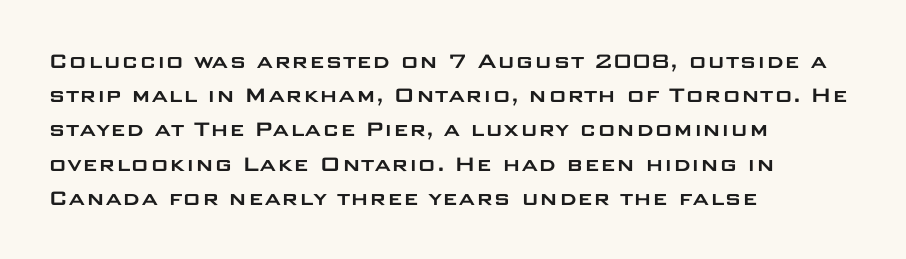
The lettering holds an erect, upright posture throughout. Nobody drew a line under any word here. This rendering uses left alignment, leaving the right contour irregular. Each new line begins a customary step beneath the previous one. Students, note that the glyphs here touch the page at normal intervals.
